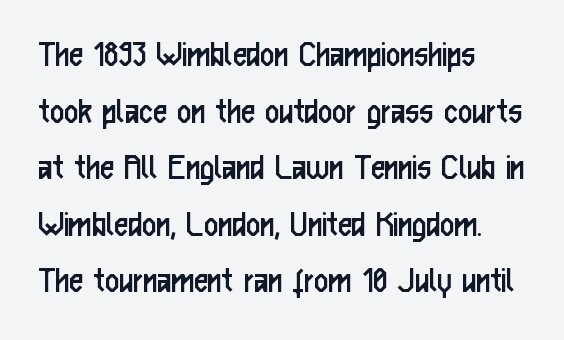
{"serif": "no", "italic": "no", "bold": "no", "weight": "regular", "width": "condensed", "stroke_contrast": "low", "x_height": "medium", "monospaced": "no", "underline": "no", "align": "left", "line_spacing": "normal", "line_spacing_ratio": 1.45, "letter_spacing": "normal", "letter_spacing_em": 0.0, "glyph_px": 39}
